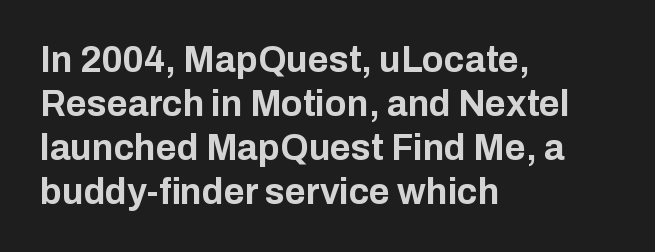
Q: Is the text bold? A: Yes.
Q: Is the text italic (slanted)? A: No, it is upright.
Q: Is the typeface a serif or a sans-serif typeface? A: Sans-serif.
Q: Is the text underlined? A: No.
Q: How is the paragraph aligned? A: Left-aligned.
Q: Is the spacing between letters normal or unusually wide? A: Normal.
Q: Width (condensed, normal, or wide)? A: Normal.
Q: Stroke contrast? A: Low.
Q: x-height? A: Medium.
Q: Monospaced? A: No.
